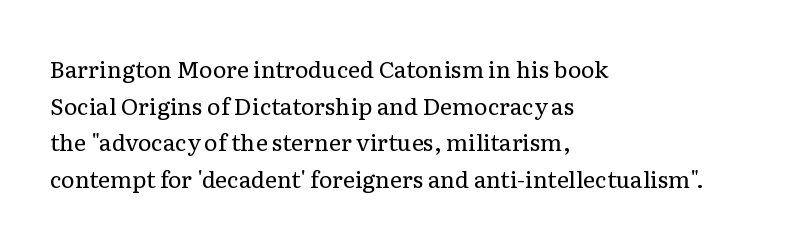
Q: Is the text bold? A: No.
Q: Is the text italic (slanted)? A: No, it is upright.
Q: Is the text underlined? A: No.
Q: How is the paragraph aligned? A: Left-aligned.
Q: Is the spacing between letters normal or unusually wide? A: Normal.
Q: Is the spacing between lines tight, normal or loose? A: Normal.
